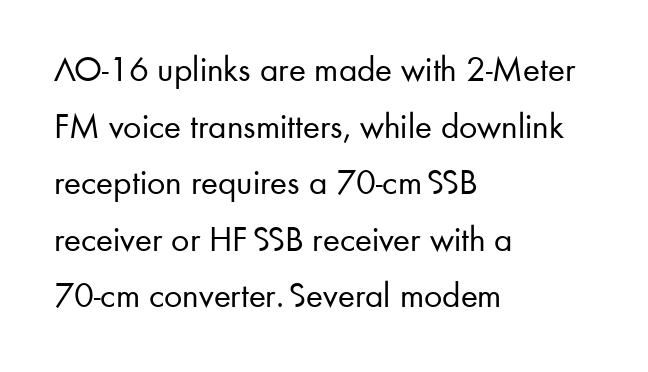
{"serif": "no", "italic": "no", "bold": "no", "weight": "regular", "width": "normal", "stroke_contrast": "low", "x_height": "small", "monospaced": "no", "underline": "no", "align": "left", "line_spacing": "normal", "line_spacing_ratio": 1.57, "letter_spacing": "normal", "letter_spacing_em": 0.0, "glyph_px": 36}
